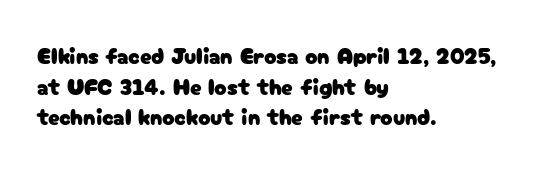
A typesetter would call this leading conventional body-copy spacing. No italicization has been applied; the sample stays upright. Tracking value appears to be zero — textbook default spacing. Short and long lines alike share a common starting point at left. Decoration check: the copy has no underline.
